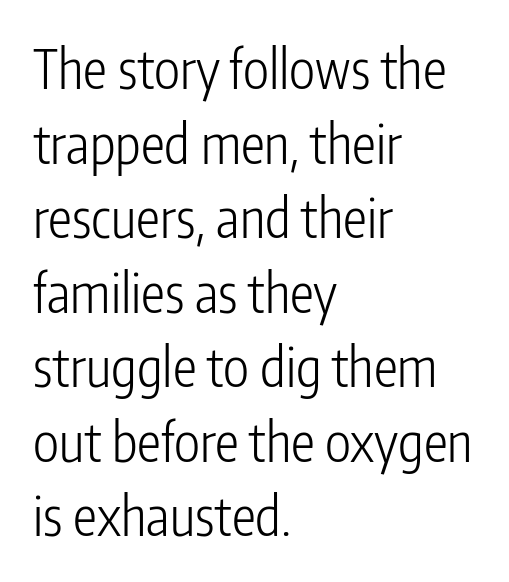
{"serif": "no", "italic": "no", "bold": "no", "weight": "light", "width": "condensed", "stroke_contrast": "low", "x_height": "medium", "monospaced": "no", "underline": "no", "align": "left", "line_spacing": "normal", "line_spacing_ratio": 1.38, "letter_spacing": "normal", "letter_spacing_em": 0.0, "glyph_px": 54}
